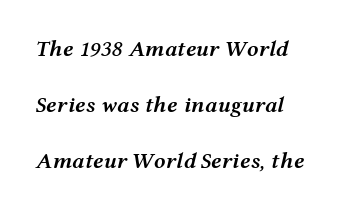
{"italic": "yes", "lean": "right", "slant_degrees": 12, "bold": "semi", "underline": "no", "align": "left", "line_spacing": "loose", "line_spacing_ratio": 2.43, "letter_spacing": "normal", "letter_spacing_em": 0.0, "glyph_px": 23}
